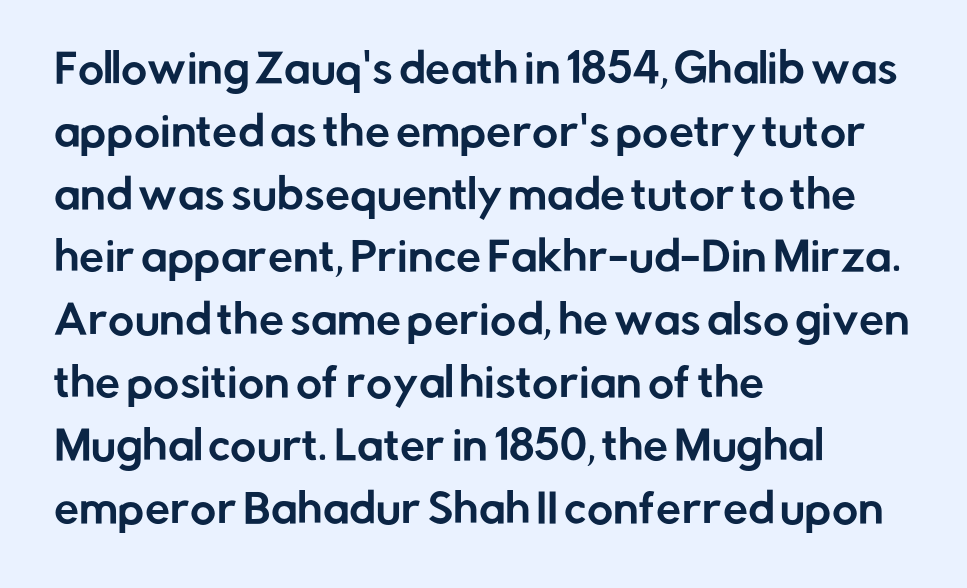
The image shows 40 px sans-serif type, upright; set left-aligned, normal line spacing (1.57x), normal letter spacing, not underlined; low stroke contrast and a medium x-height.
